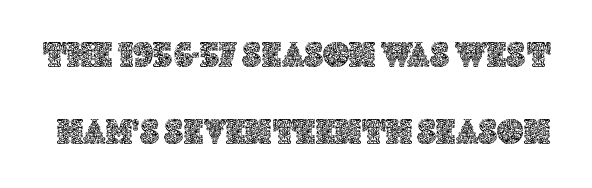
The image shows 36 px text type, upright; set loose line spacing (2.14x), normal letter spacing, not underlined; a large x-height.
